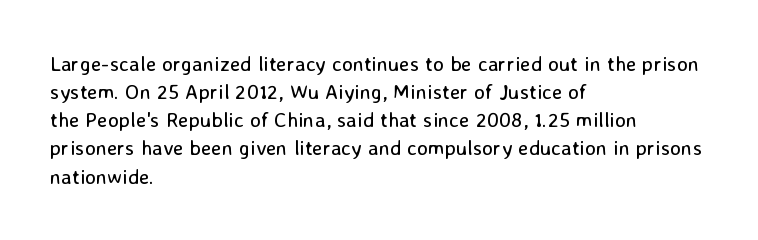
The image shows 21 px text type, upright; set left-aligned, normal line spacing (1.34x), normal letter spacing, not underlined.
